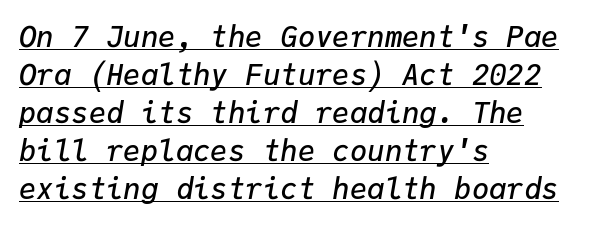
{"italic": "yes", "lean": "right", "slant_degrees": 9, "bold": "semi", "weight": "semibold", "width": "normal", "stroke_contrast": "low", "x_height": "medium", "monospaced": "yes", "underline": "yes", "align": "left", "line_spacing": "normal", "line_spacing_ratio": 1.31, "letter_spacing": "normal", "letter_spacing_em": 0.0, "glyph_px": 29}
